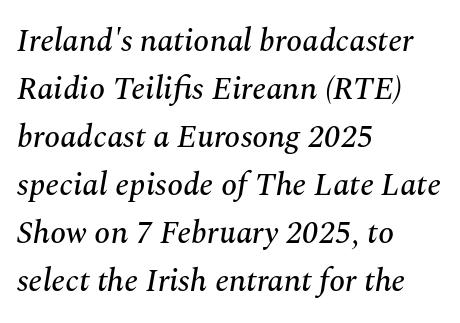
Q: Is the text italic (slanted)? A: Yes, it leans right by about 10 degrees.
Q: Is the typeface a serif or a sans-serif typeface? A: Serif.
Q: Is the text underlined? A: No.
Q: How is the paragraph aligned? A: Left-aligned.
Q: Is the spacing between letters normal or unusually wide? A: Normal.
Q: Is the spacing between lines tight, normal or loose? A: Normal.
Q: Width (condensed, normal, or wide)? A: Normal.
Q: Stroke contrast? A: Medium.
Q: x-height? A: Medium.
Q: Monospaced? A: No.
